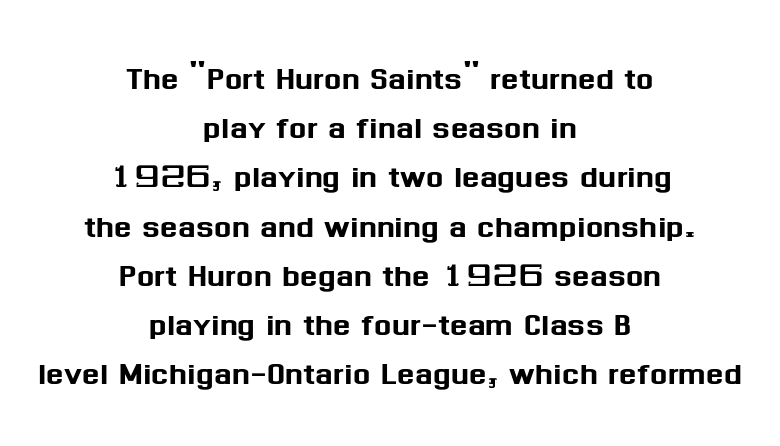
The passage shown is typed in a proportional face where columns would drift. The setting favours the middle, as headings and verse often do. Each row of text sits above clean, open space. No extra tracking has been applied to these lines. This sample uses a sans-serif face.
